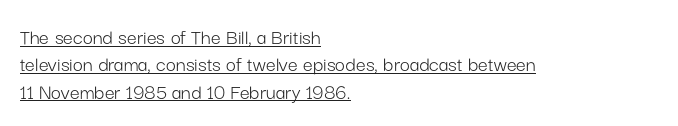
{"italic": "no", "bold": "no", "underline": "yes", "align": "left", "line_spacing_ratio": 1.24, "letter_spacing": "normal", "letter_spacing_em": 0.0, "glyph_px": 22}
